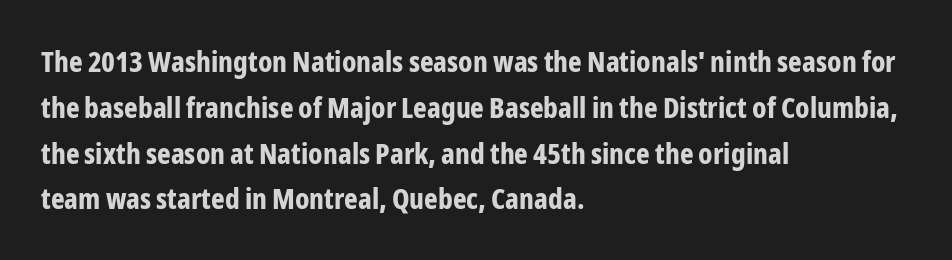
Q: Is the text bold? A: Yes.
Q: Is the text italic (slanted)? A: No, it is upright.
Q: Is the typeface a serif or a sans-serif typeface? A: Sans-serif.
Q: Is the text underlined? A: No.
Q: How is the paragraph aligned? A: Left-aligned.
Q: Is the spacing between letters normal or unusually wide? A: Normal.
Q: Is the spacing between lines tight, normal or loose? A: Normal.
Q: Width (condensed, normal, or wide)? A: Condensed.
Q: Stroke contrast? A: Low.
Q: x-height? A: Medium.
Q: Monospaced? A: No.
